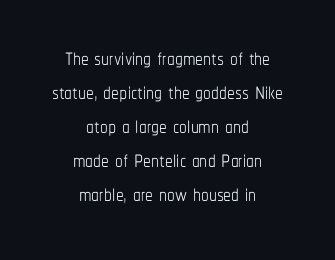
{"italic": "no", "bold": "no", "weight": "thin", "width": "condensed", "stroke_contrast": "low", "x_height": "medium", "monospaced": "no", "underline": "no", "align": "center", "line_spacing": "tight", "line_spacing_ratio": 1.1, "letter_spacing": "normal", "letter_spacing_em": 0.0, "glyph_px": 31}
